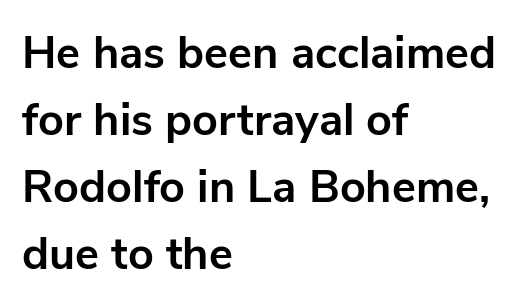
Q: Is the text bold? A: Yes.
Q: Is the text italic (slanted)? A: No, it is upright.
Q: Is the typeface a serif or a sans-serif typeface? A: Sans-serif.
Q: Is the text underlined? A: No.
Q: How is the paragraph aligned? A: Left-aligned.
Q: Is the spacing between letters normal or unusually wide? A: Normal.
Q: Is the spacing between lines tight, normal or loose? A: Normal.
Q: Width (condensed, normal, or wide)? A: Normal.
Q: Stroke contrast? A: Low.
Q: x-height? A: Medium.
Q: Monospaced? A: No.
